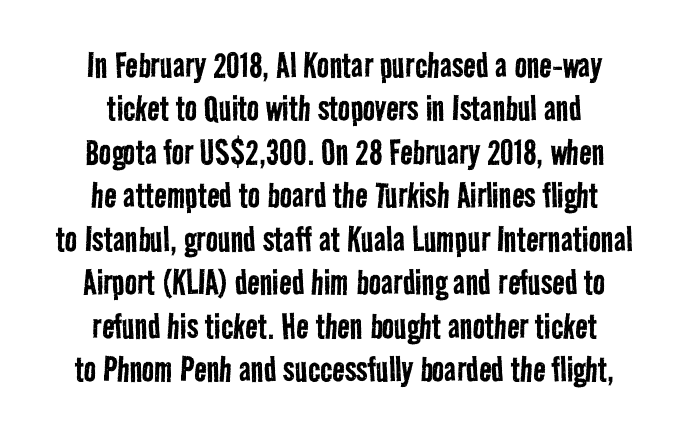
The image shows 41 px regular-weight, condensed sans-serif type; set centered, tight line spacing (1.06x), normal letter spacing, not underlined; low stroke contrast and a medium x-height.
